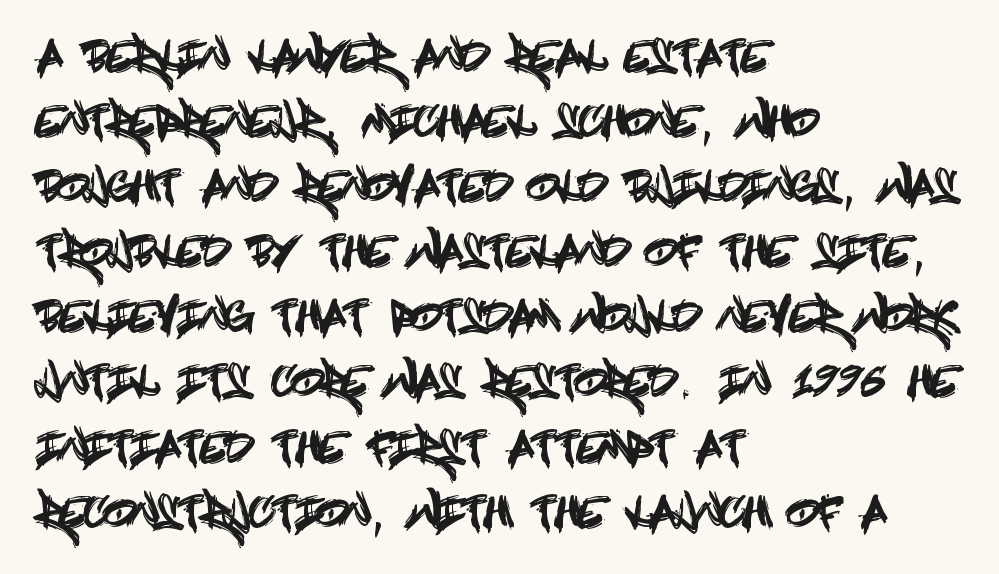
The specimen omits any rule beneath the text block's lines. Is this a sans? Yes — the strokes have no serifs. How would I describe the line gaps? Plain and ordinary. Teacher's note: observe the even left margin — that is flush-left alignment.
